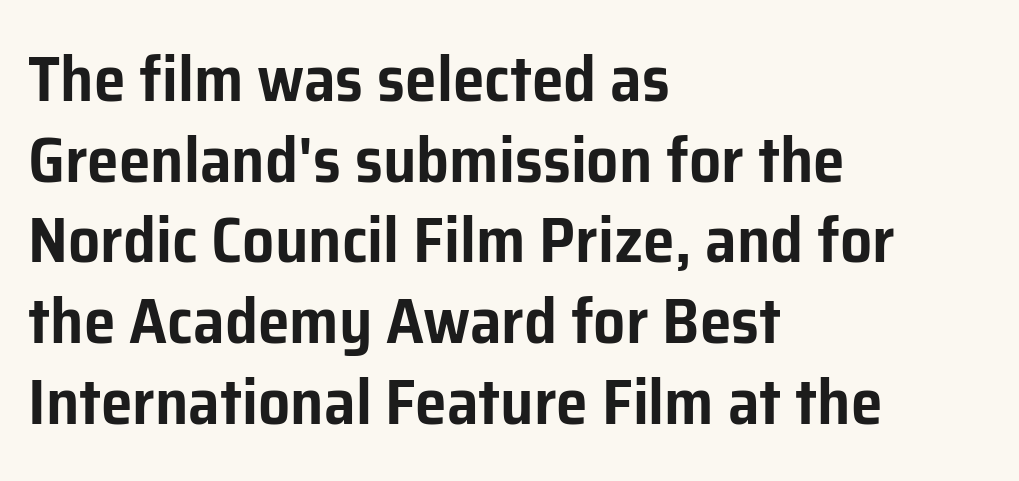
The image shows 64 px sans-serif type, upright; set left-aligned, normal line spacing (1.26x), normal letter spacing, not underlined; low stroke contrast and a medium x-height.
